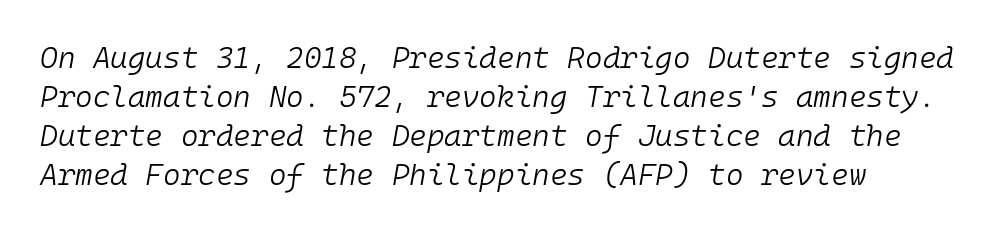
Q: Is the text bold? A: No.
Q: Is the text italic (slanted)? A: Yes, it leans right by about 10 degrees.
Q: Is the text underlined? A: No.
Q: How is the paragraph aligned? A: Left-aligned.
Q: Is the spacing between letters normal or unusually wide? A: Normal.
Q: Is the spacing between lines tight, normal or loose? A: Normal.
Q: Width (condensed, normal, or wide)? A: Normal.
Q: Stroke contrast? A: Low.
Q: x-height? A: Medium.
Q: Monospaced? A: Yes.
